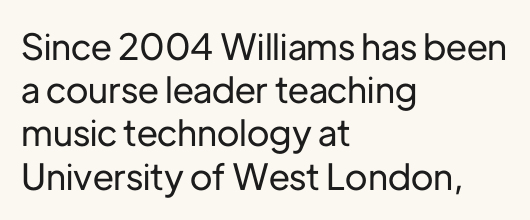
Q: Is the text italic (slanted)? A: No, it is upright.
Q: Is the typeface a serif or a sans-serif typeface? A: Sans-serif.
Q: Is the text underlined? A: No.
Q: How is the paragraph aligned? A: Left-aligned.
Q: Is the spacing between letters normal or unusually wide? A: Normal.
Q: Width (condensed, normal, or wide)? A: Normal.
Q: Stroke contrast? A: Low.
Q: x-height? A: Medium.
Q: Monospaced? A: No.
